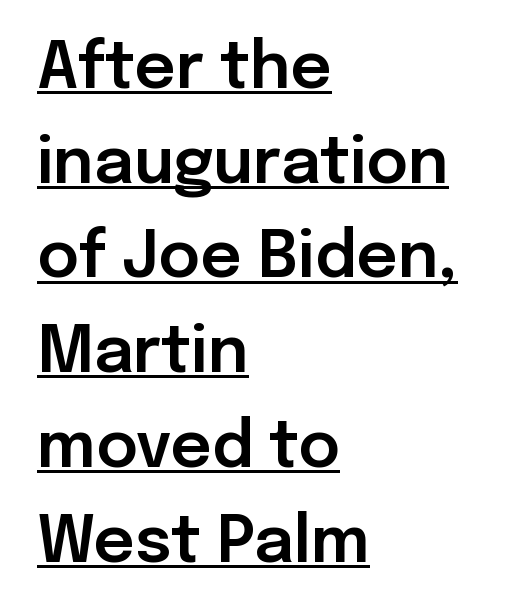
{"serif": "no", "italic": "no", "width": "normal", "stroke_contrast": "low", "x_height": "medium", "monospaced": "no", "underline": "yes", "align": "left", "line_spacing": "normal", "line_spacing_ratio": 1.48, "letter_spacing": "normal", "letter_spacing_em": 0.0, "glyph_px": 64}
